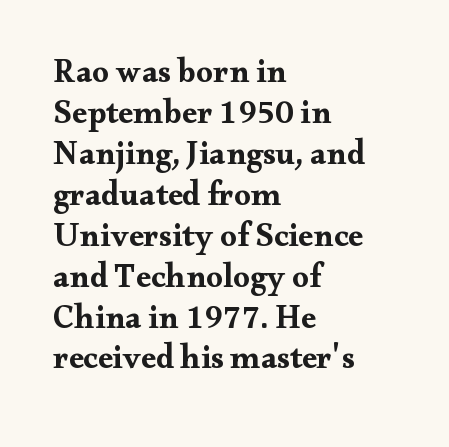
Q: Is the text bold? A: Yes.
Q: Is the text italic (slanted)? A: No, it is upright.
Q: Is the typeface a serif or a sans-serif typeface? A: Serif.
Q: Is the text underlined? A: No.
Q: How is the paragraph aligned? A: Left-aligned.
Q: Is the spacing between letters normal or unusually wide? A: Normal.
Q: Width (condensed, normal, or wide)? A: Wide.
Q: Stroke contrast? A: Medium.
Q: x-height? A: Small.
Q: Monospaced? A: No.
